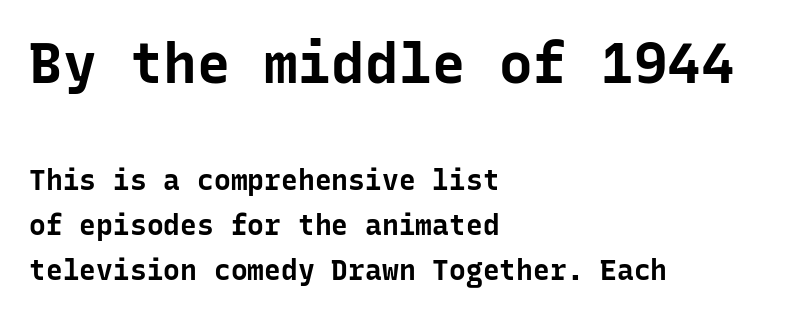
Q: Is the text bold? A: Yes.
Q: Is the text italic (slanted)? A: No, it is upright.
Q: Is the typeface a serif or a sans-serif typeface? A: Sans-serif.
Q: Is the text underlined? A: No.
Q: How is the paragraph aligned? A: Left-aligned.
Q: Is the spacing between letters normal or unusually wide? A: Normal.
Q: Is the spacing between lines tight, normal or loose? A: Normal.
Q: Which block of text is set in a larger size, the first (top) or the second (bottom)? A: The first (top) one.
Q: Width (condensed, normal, or wide)? A: Normal.
Q: Stroke contrast? A: Low.
Q: x-height? A: Medium.
Q: Monospaced? A: Yes.
